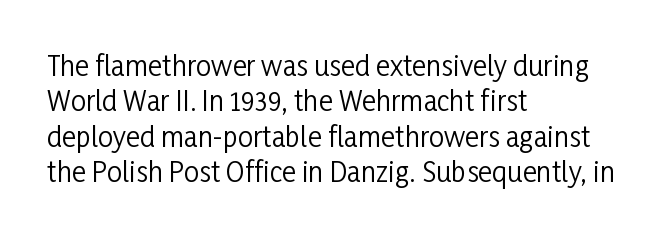
The image shows 27 px text type, upright; set left-aligned, normal line spacing (1.31x), normal letter spacing, not underlined.
